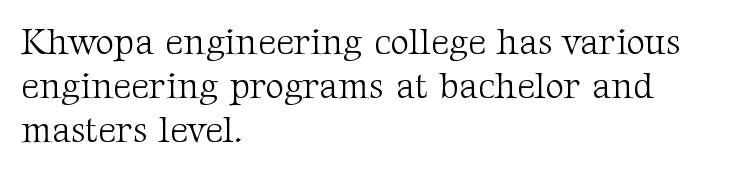
{"serif": "yes", "italic": "no", "bold": "no", "weight": "light", "width": "normal", "stroke_contrast": "medium", "x_height": "medium", "monospaced": "no", "underline": "no", "align": "left", "line_spacing_ratio": 1.22, "letter_spacing": "normal", "letter_spacing_em": 0.0, "glyph_px": 36}
